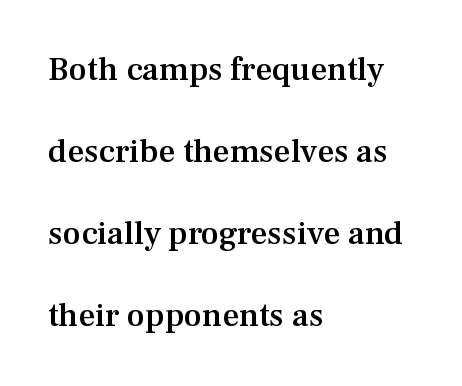
The image shows 33 px semibold serif type, upright; set left-aligned, loose line spacing (2.48x), normal letter spacing, not underlined; medium stroke contrast and a medium x-height.
